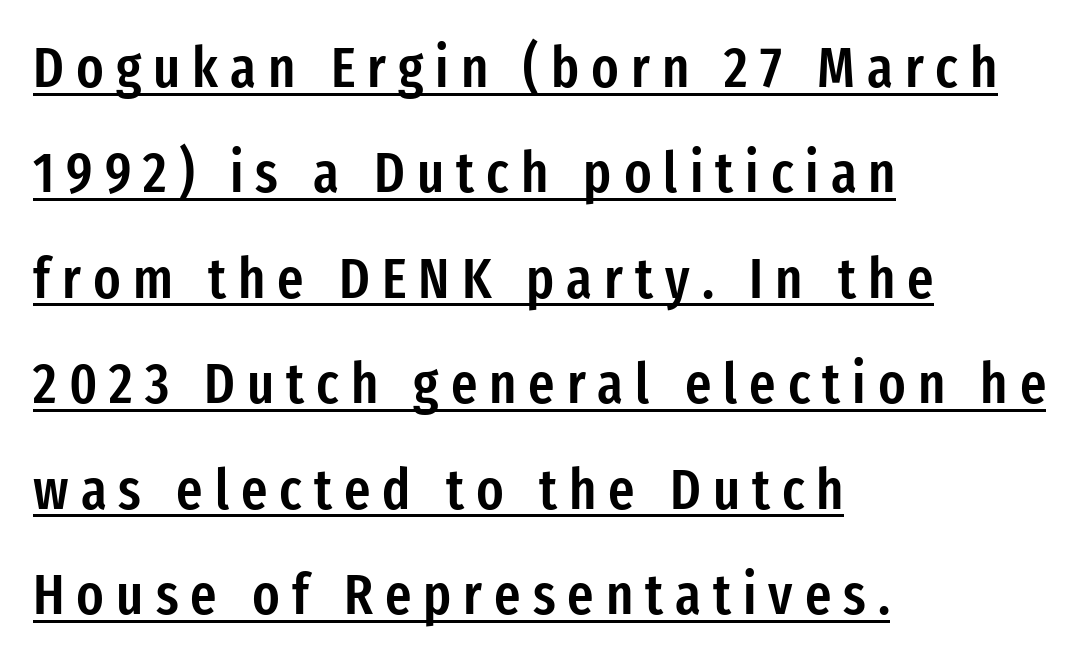
The image shows 57 px semibold, condensed sans-serif type, upright; set left-aligned, line spacing 1.85x, unusually wide letter spacing (+0.21 em), underlined; low stroke contrast and a medium x-height.
